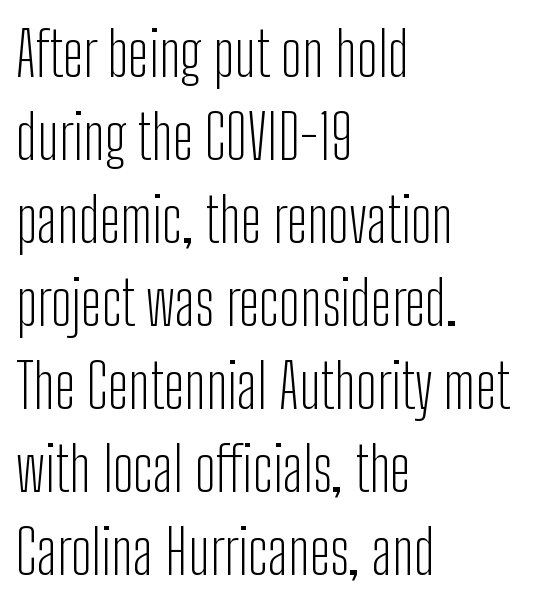
Stem width sits at or under what a default text font uses. Letter spacing: default. This is roman type, the default non-slanted kind. Decoration check: the copy has no underline.
